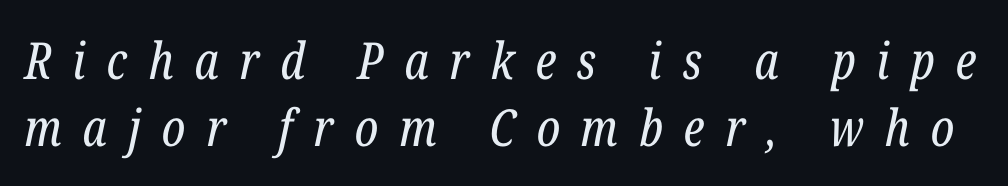
{"serif": "yes", "italic": "yes", "lean": "right", "slant_degrees": 12, "bold": "no", "weight": "regular", "width": "condensed", "stroke_contrast": "low", "x_height": "medium", "monospaced": "no", "underline": "no", "line_spacing": "normal", "line_spacing_ratio": 1.32, "letter_spacing": "wide", "letter_spacing_em": 0.41, "glyph_px": 51}
